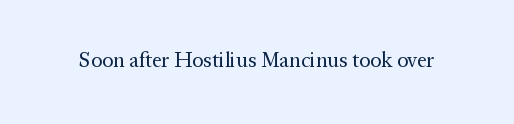
The image shows 21 px text type, upright; set normal letter spacing, not underlined.
